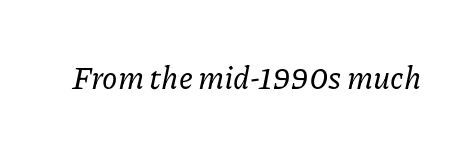
{"serif": "yes", "italic": "yes", "lean": "right", "slant_degrees": 11, "width": "normal", "stroke_contrast": "low", "x_height": "medium", "monospaced": "no", "underline": "no", "letter_spacing": "normal", "letter_spacing_em": 0.0, "glyph_px": 31}
